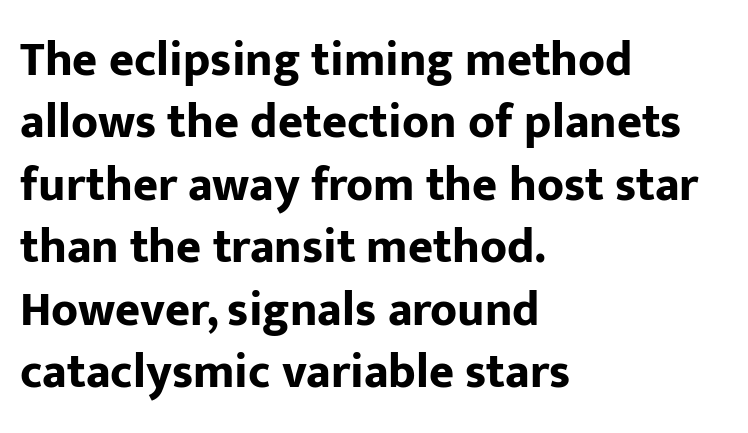
The passage shown is emphatically bold. The letters sit at their default tracking, neither squeezed nor spread. Font category for this specimen: sans-serif. Do the characters align in a grid? No, the font is proportional.
